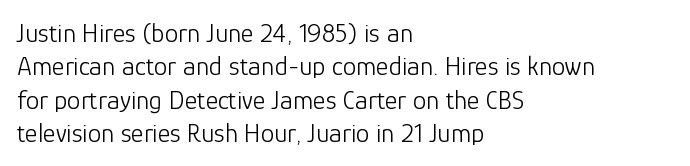
No letter is thick-stroked: the sample isn't bold. This rendering leaves character spacing at its baseline value. A bare baseline throughout the passage. Line beginnings align vertically; line endings do not. This sample uses an upright cut, with every glyph sitting square on the baseline.
